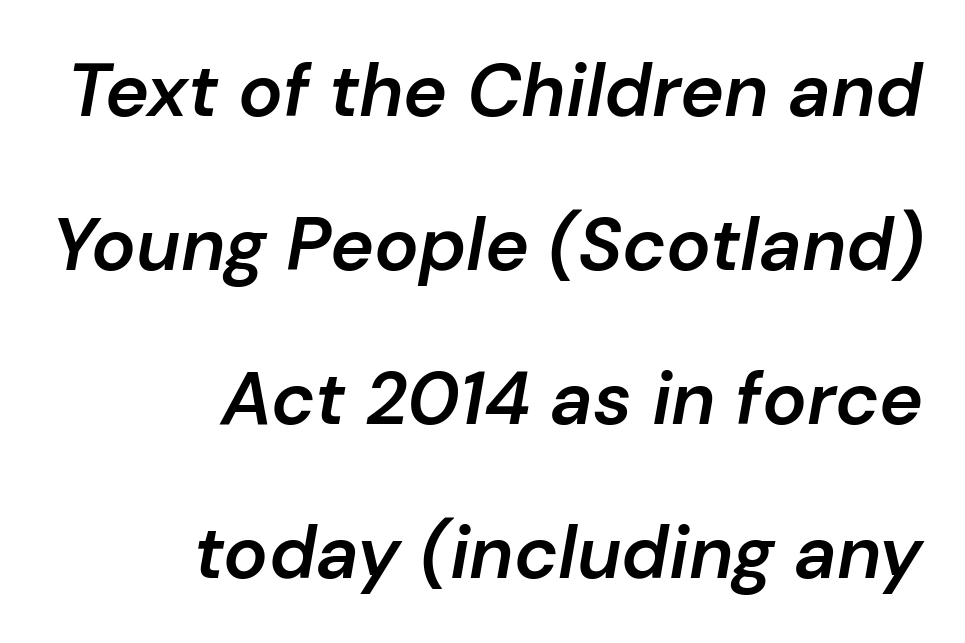
The image shows 74 px semibold type, italic (leaning right); set right-aligned, loose line spacing (2.08x), normal letter spacing, not underlined; low stroke contrast and a medium x-height.
